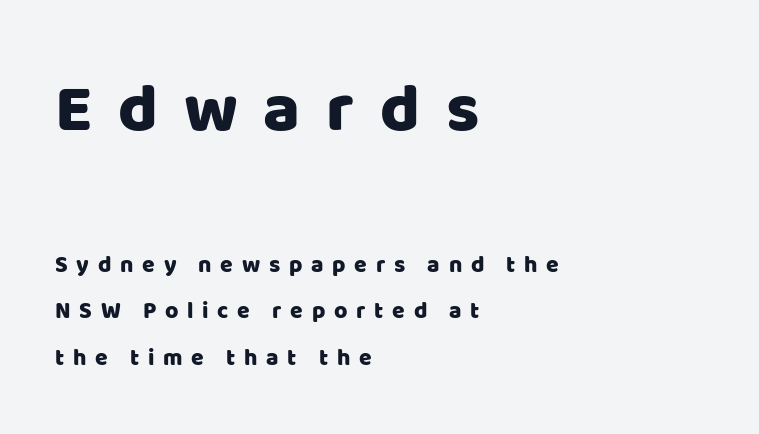
{"serif": "no", "italic": "no", "width": "normal", "stroke_contrast": "low", "x_height": "large", "monospaced": "no", "underline": "no", "align": "left", "line_spacing": "loose", "line_spacing_ratio": 2.01, "letter_spacing": "wide", "letter_spacing_em": 0.38, "larger_block": "first", "size_ratio": 2.96, "glyph_px": 68}
